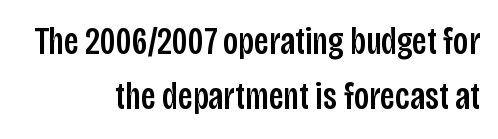
{"serif": "no", "italic": "no", "width": "condensed", "stroke_contrast": "low", "x_height": "large", "monospaced": "no", "underline": "no", "align": "right", "line_spacing": "normal", "line_spacing_ratio": 1.45, "letter_spacing": "normal", "letter_spacing_em": 0.0, "glyph_px": 38}
